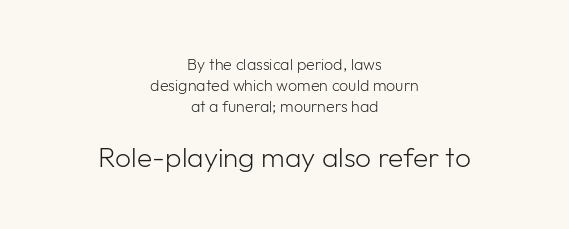
The image shows 28 px light sans-serif type, upright; set centered, normal line spacing (1.3x), normal letter spacing, not underlined; the second (bottom) block is 1.75x larger; low stroke contrast and a medium x-height.
